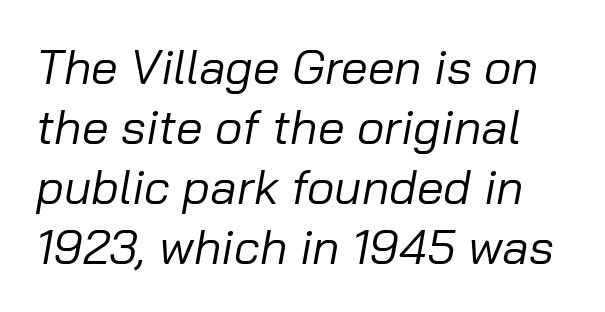
Q: Is the text bold? A: No.
Q: Is the text italic (slanted)? A: Yes, it leans right by about 10 degrees.
Q: Is the text underlined? A: No.
Q: Is the spacing between letters normal or unusually wide? A: Normal.
Q: Is the spacing between lines tight, normal or loose? A: Normal.
Q: Width (condensed, normal, or wide)? A: Normal.
Q: Stroke contrast? A: Low.
Q: x-height? A: Medium.
Q: Monospaced? A: No.
